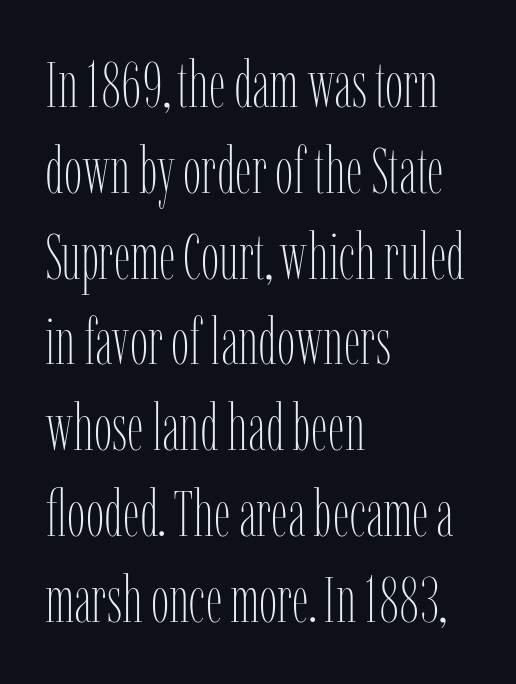
Weight: not bold — regular or lighter. Line beginnings align vertically; line endings do not. Unmarked baselines from the first word to the last. The letterforms sit shoulder to shoulder at normal distance.
